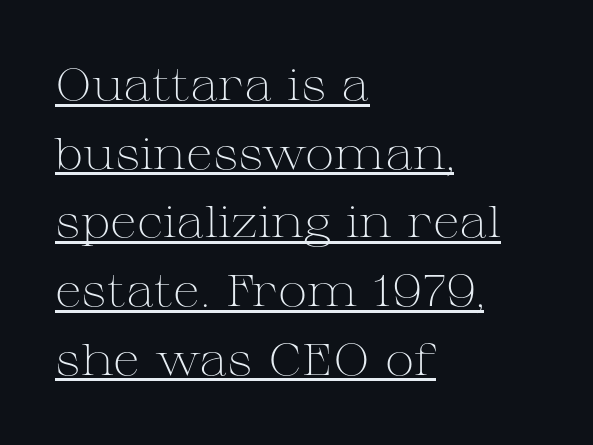
The image shows 44 px light, wide serif type, upright; set left-aligned, normal line spacing (1.56x), normal letter spacing, underlined; medium stroke contrast and a medium x-height.
